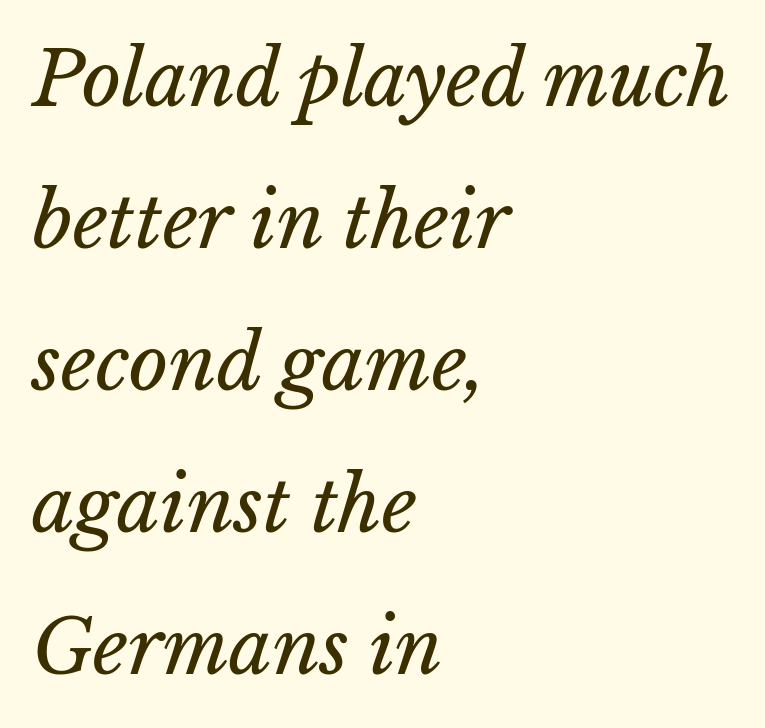
Q: Is the text bold? A: No.
Q: Is the text underlined? A: No.
Q: How is the paragraph aligned? A: Left-aligned.
Q: Is the spacing between letters normal or unusually wide? A: Normal.
Q: Width (condensed, normal, or wide)? A: Normal.
Q: Stroke contrast? A: Low.
Q: x-height? A: Medium.
Q: Monospaced? A: No.
